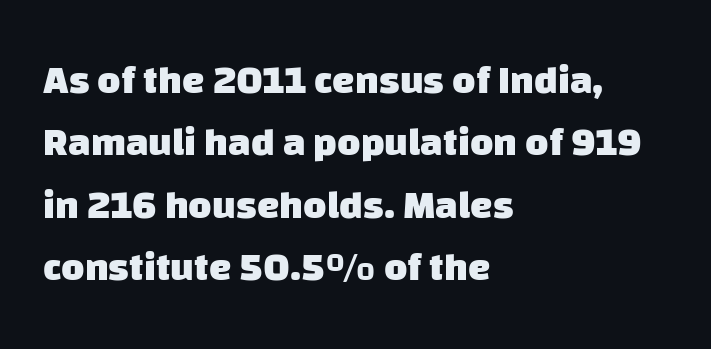
Is the letter spacing exaggerated? No — it looks like the ordinary default. This sample has the flowing, uneven cadence of proportional lettering. This block has exactly the height ordinary leading produces. The baseline area is clear. Set as a true bold cut, around the 700 mark.
